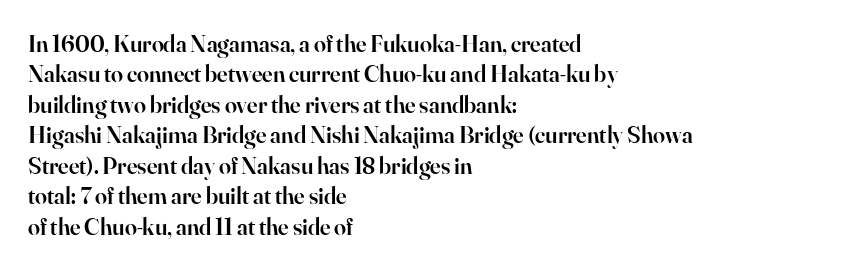
Q: Is the text bold? A: Semi-bold.
Q: Is the text italic (slanted)? A: No, it is upright.
Q: Is the text underlined? A: No.
Q: How is the paragraph aligned? A: Left-aligned.
Q: Is the spacing between letters normal or unusually wide? A: Normal.
Q: Is the spacing between lines tight, normal or loose? A: Normal.
